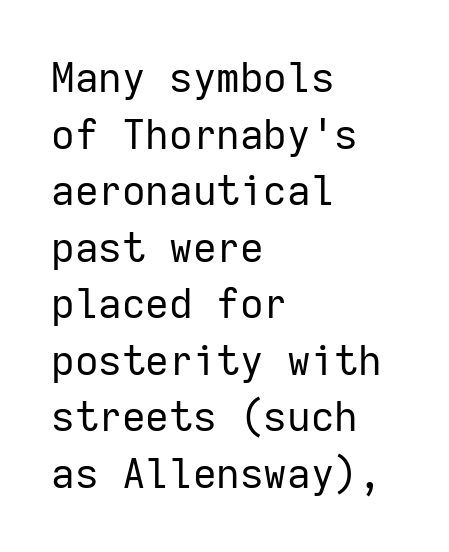
{"serif": "no", "italic": "no", "bold": "no", "weight": "regular", "width": "normal", "stroke_contrast": "low", "x_height": "medium", "monospaced": "yes", "underline": "no", "align": "left", "line_spacing": "normal", "line_spacing_ratio": 1.38, "letter_spacing": "normal", "letter_spacing_em": 0.0, "glyph_px": 41}
